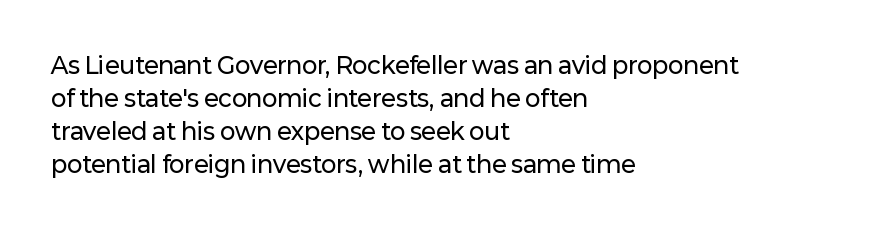
The block of text has a typical density, with ordinary space between rows. Tracking here is standard; glyphs follow each other at the usual distance. The strip under each line holds only bare page. The lettering holds an erect, upright posture throughout. Teacher's note: observe the even left margin — that is flush-left alignment.
